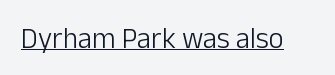
{"serif": "no", "italic": "no", "bold": "no", "weight": "light", "width": "normal", "stroke_contrast": "low", "x_height": "medium", "monospaced": "no", "underline": "yes", "letter_spacing": "normal", "letter_spacing_em": 0.0, "glyph_px": 29}
